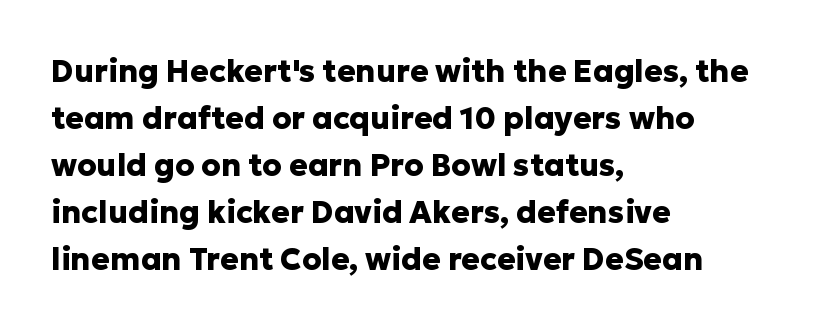
{"serif": "no", "italic": "no", "bold": "yes", "weight": "heavy", "width": "normal", "stroke_contrast": "low", "x_height": "medium", "monospaced": "no", "underline": "no", "align": "left", "line_spacing": "normal", "line_spacing_ratio": 1.52, "letter_spacing": "normal", "letter_spacing_em": 0.0, "glyph_px": 31}
